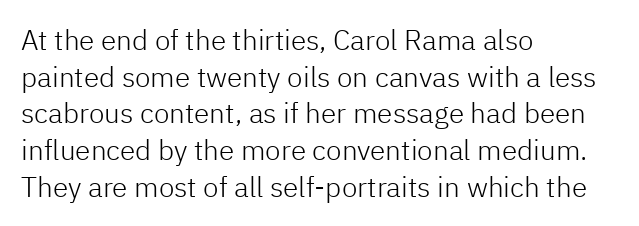
Q: Is the text bold? A: No.
Q: Is the text italic (slanted)? A: No, it is upright.
Q: Is the typeface a serif or a sans-serif typeface? A: Sans-serif.
Q: Is the text underlined? A: No.
Q: How is the paragraph aligned? A: Left-aligned.
Q: Is the spacing between letters normal or unusually wide? A: Normal.
Q: Is the spacing between lines tight, normal or loose? A: Normal.
Q: Width (condensed, normal, or wide)? A: Normal.
Q: Stroke contrast? A: Low.
Q: x-height? A: Medium.
Q: Monospaced? A: No.
